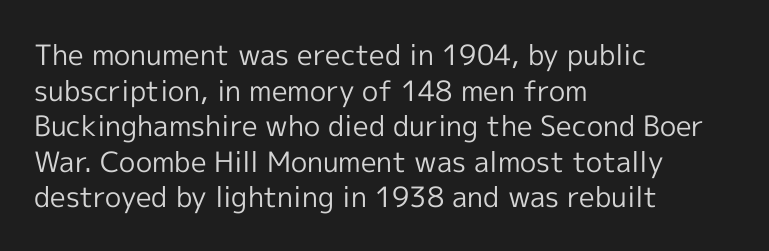
Q: Is the text bold? A: No.
Q: Is the text italic (slanted)? A: No, it is upright.
Q: Is the typeface a serif or a sans-serif typeface? A: Sans-serif.
Q: Is the text underlined? A: No.
Q: How is the paragraph aligned? A: Left-aligned.
Q: Is the spacing between letters normal or unusually wide? A: Normal.
Q: Is the spacing between lines tight, normal or loose? A: Normal.
Q: Width (condensed, normal, or wide)? A: Normal.
Q: x-height? A: Medium.
Q: Monospaced? A: No.
